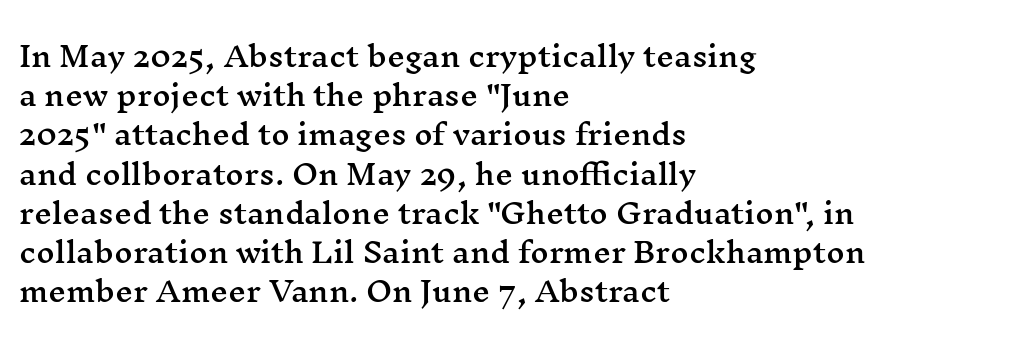
{"serif": "yes", "italic": "no", "width": "wide", "stroke_contrast": "medium", "x_height": "medium", "monospaced": "no", "underline": "no", "align": "left", "line_spacing": "normal", "line_spacing_ratio": 1.4, "letter_spacing": "normal", "letter_spacing_em": 0.0, "glyph_px": 28}
